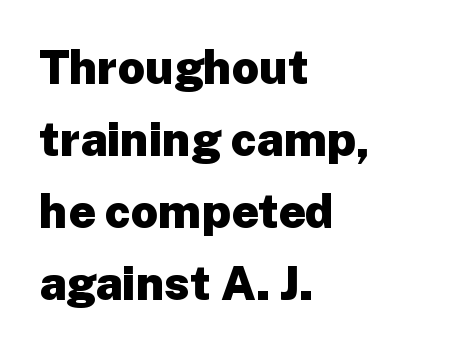
Q: Is the text bold? A: Yes.
Q: Is the text italic (slanted)? A: No, it is upright.
Q: Is the typeface a serif or a sans-serif typeface? A: Sans-serif.
Q: Is the text underlined? A: No.
Q: How is the paragraph aligned? A: Left-aligned.
Q: Is the spacing between letters normal or unusually wide? A: Normal.
Q: Is the spacing between lines tight, normal or loose? A: Normal.
Q: Width (condensed, normal, or wide)? A: Normal.
Q: Stroke contrast? A: Low.
Q: x-height? A: Medium.
Q: Monospaced? A: No.
